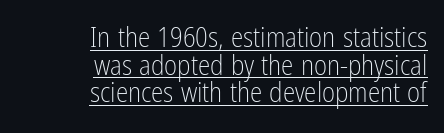
{"serif": "no", "italic": "no", "bold": "no", "weight": "light", "width": "condensed", "stroke_contrast": "low", "x_height": "medium", "monospaced": "no", "underline": "yes", "align": "right", "line_spacing": "tight", "line_spacing_ratio": 0.99, "letter_spacing": "normal", "letter_spacing_em": 0.0, "glyph_px": 28}
